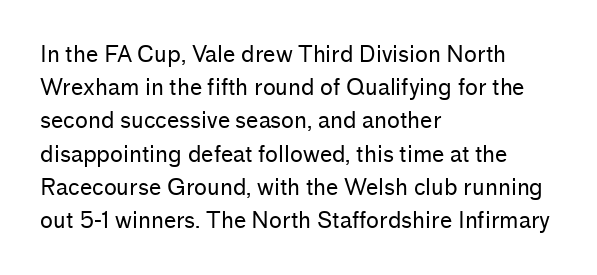
Q: Is the text bold? A: No.
Q: Is the text italic (slanted)? A: No, it is upright.
Q: Is the text underlined? A: No.
Q: How is the paragraph aligned? A: Left-aligned.
Q: Is the spacing between letters normal or unusually wide? A: Normal.
Q: Is the spacing between lines tight, normal or loose? A: Normal.
